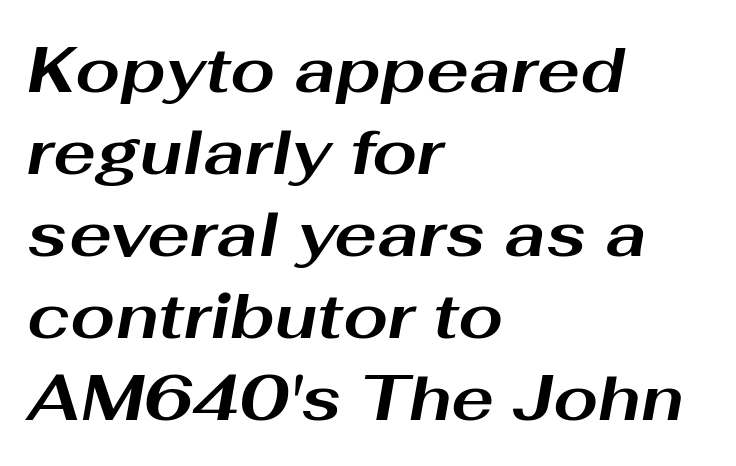
Q: Is the text bold? A: Yes.
Q: Is the text italic (slanted)? A: Yes, it leans right by about 10 degrees.
Q: Is the text underlined? A: No.
Q: How is the paragraph aligned? A: Left-aligned.
Q: Is the spacing between letters normal or unusually wide? A: Normal.
Q: Is the spacing between lines tight, normal or loose? A: Normal.
Q: Width (condensed, normal, or wide)? A: Wide.
Q: Stroke contrast? A: Medium.
Q: x-height? A: Medium.
Q: Monospaced? A: No.
